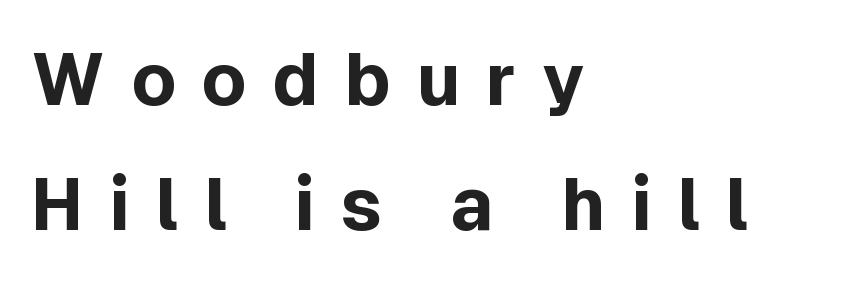
Bare-footed words on every line. The paragraph shown leans on its left margin. Spacing verdict: proportional, widths tailored to each character. Compared with an ordinary text face, these strokes are far heavier — a full bold. This rendering employs a face without finishing strokes, i.e., a sans-serif. Italic: no, the glyphs are upright roman.
